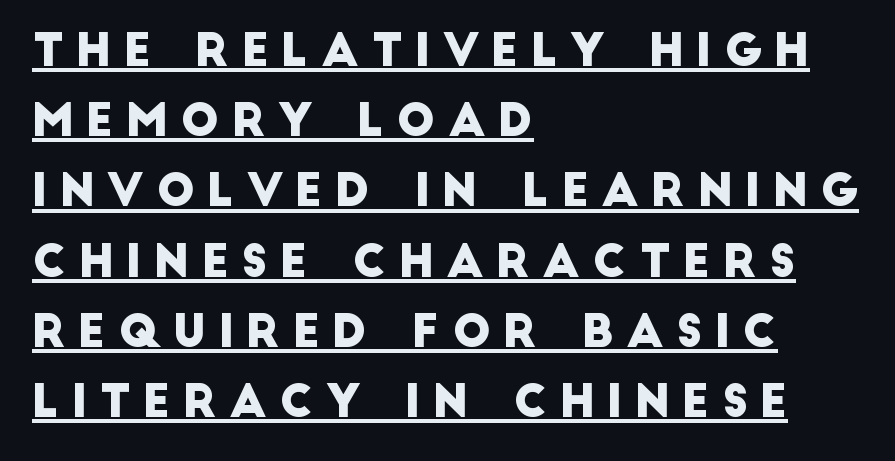
{"serif": "no", "width": "normal", "stroke_contrast": "low", "x_height": "large", "monospaced": "no", "underline": "yes", "align": "left", "line_spacing": "normal", "line_spacing_ratio": 1.56, "letter_spacing": "wide", "letter_spacing_em": 0.27, "glyph_px": 45}
